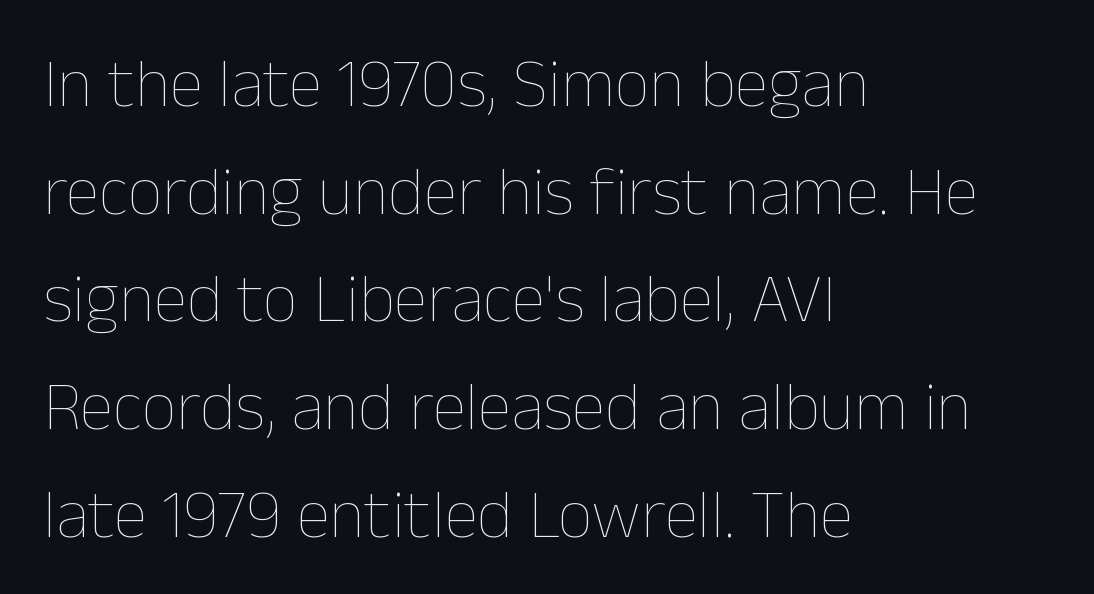
The image shows 69 px thin type, upright; set left-aligned, normal line spacing (1.56x), normal letter spacing, not underlined; low stroke contrast and a medium x-height.
